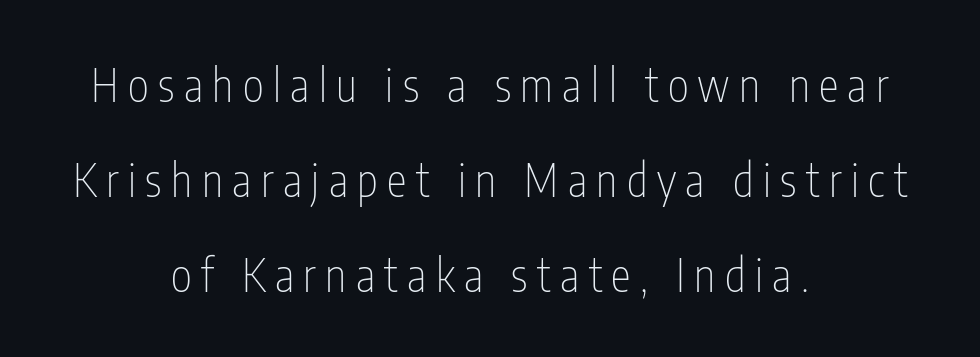
The image shows 45 px thin, condensed sans-serif type, upright; set centered, loose line spacing (2.11x), unusually wide letter spacing (+0.21 em), not underlined; low stroke contrast and a medium x-height.
